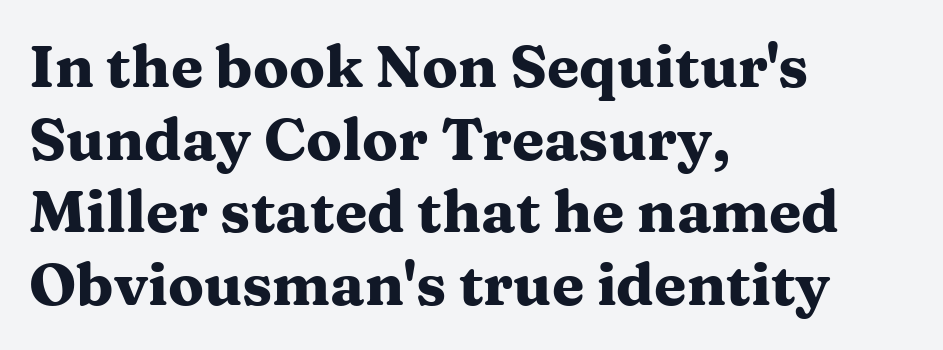
The image shows 59 px heavy, wide serif type, upright; set left-aligned, line spacing 1.23x, normal letter spacing, not underlined; medium stroke contrast and a medium x-height.
